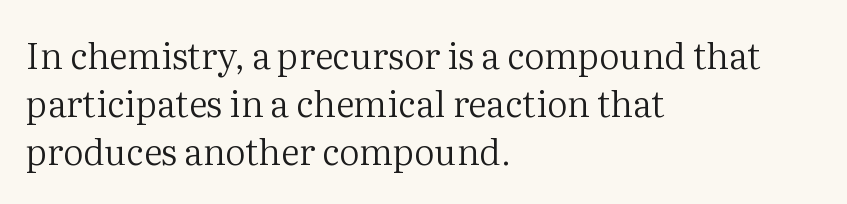
These lines are rendered in a variable-pitch font. Here the glyphs are tracked normally, forming tight word shapes. This is roman type, the default non-slanted kind. This sample uses a serif face.
